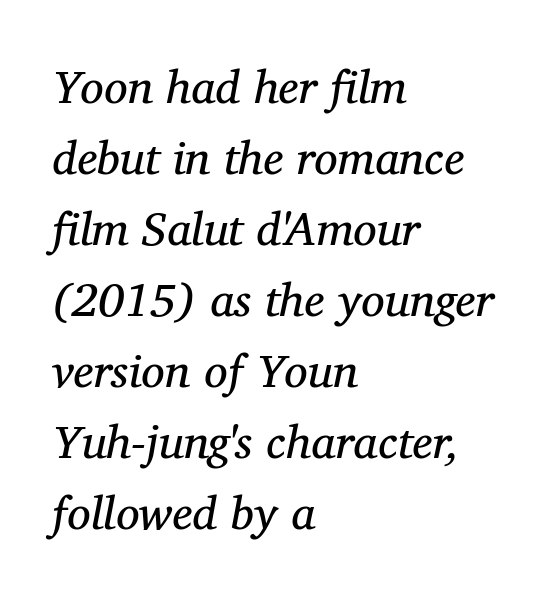
{"serif": "yes", "italic": "yes", "lean": "right", "slant_degrees": 11, "bold": "no", "weight": "regular", "width": "normal", "stroke_contrast": "medium", "x_height": "medium", "monospaced": "no", "underline": "no", "align": "left", "line_spacing": "normal", "line_spacing_ratio": 1.51, "letter_spacing": "normal", "letter_spacing_em": 0.0, "glyph_px": 47}
